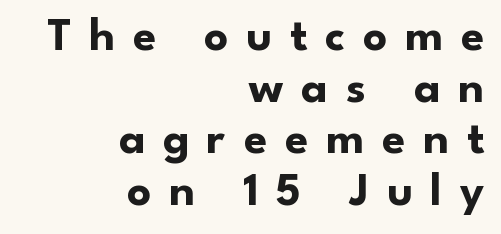
Q: Is the text bold? A: Yes.
Q: Is the text italic (slanted)? A: No, it is upright.
Q: Is the typeface a serif or a sans-serif typeface? A: Sans-serif.
Q: Is the text underlined? A: No.
Q: How is the paragraph aligned? A: Right-aligned.
Q: Is the spacing between letters normal or unusually wide? A: Unusually wide.
Q: Is the spacing between lines tight, normal or loose? A: Tight.
Q: Width (condensed, normal, or wide)? A: Normal.
Q: Stroke contrast? A: Low.
Q: x-height? A: Small.
Q: Monospaced? A: No.
